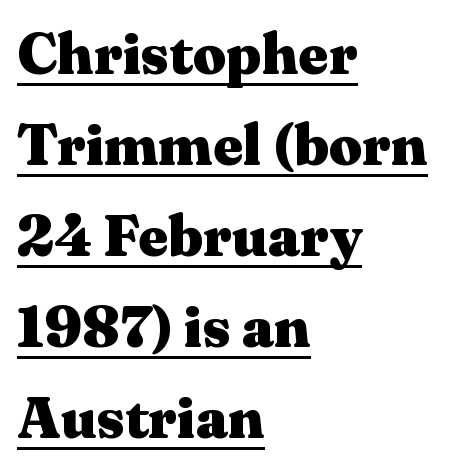
The image shows 58 px heavy, wide serif type, upright; set left-aligned, normal line spacing (1.57x), normal letter spacing, underlined; medium stroke contrast and a medium x-height.
